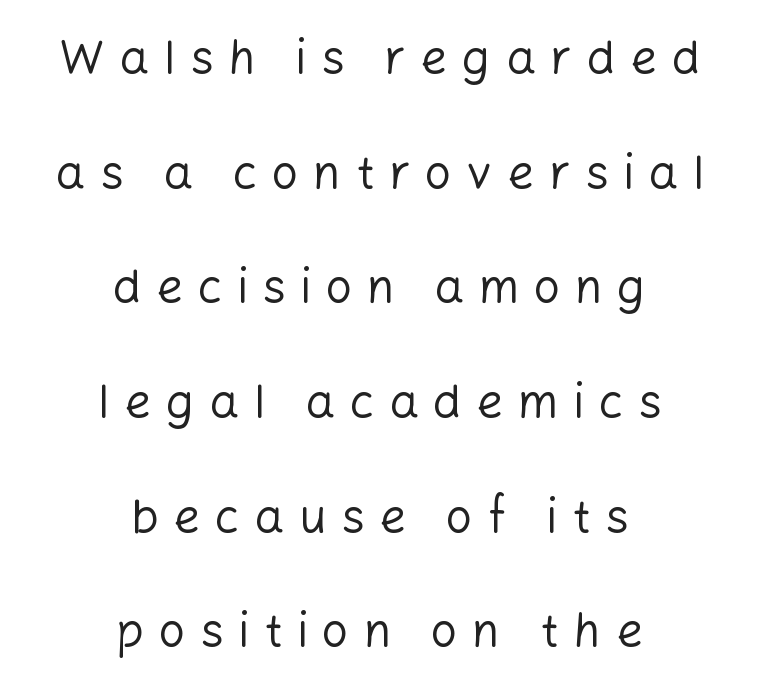
The image shows 47 px regular-weight sans-serif type, upright; set centered, loose line spacing (2.44x), unusually wide letter spacing (+0.31 em), not underlined; low stroke contrast and a medium x-height.
